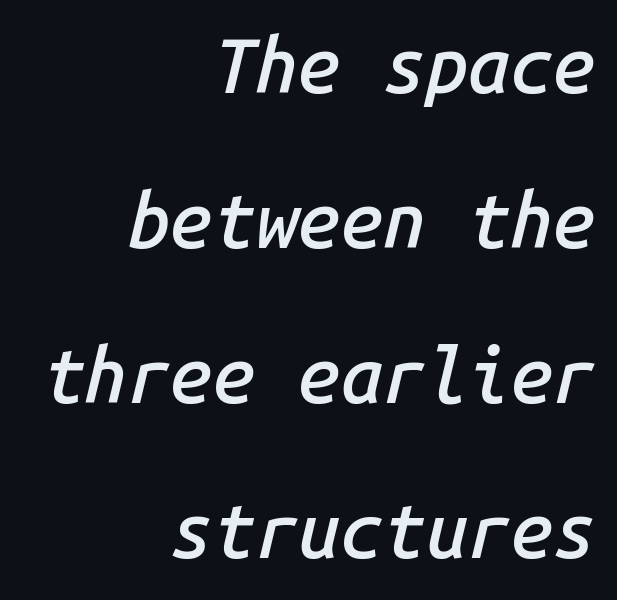
The image shows 76 px semibold type, italic (leaning right), monospaced; set right-aligned, loose line spacing (2.04x), normal letter spacing, not underlined; low stroke contrast and a medium x-height.
